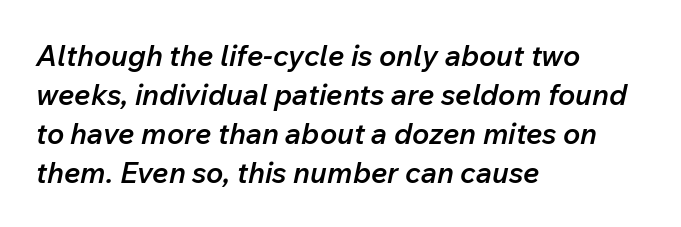
{"italic": "yes", "lean": "right", "slant_degrees": 12, "bold": "semi", "weight": "semibold", "width": "normal", "stroke_contrast": "low", "x_height": "medium", "monospaced": "no", "underline": "no", "align": "left", "line_spacing": "normal", "line_spacing_ratio": 1.34, "letter_spacing": "normal", "letter_spacing_em": 0.0, "glyph_px": 29}
